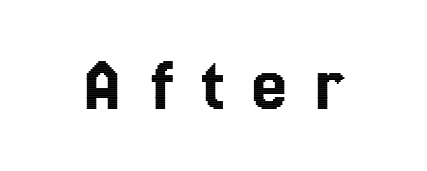
Inter-character spacing is expanded well beyond the font's built-in metrics. Designer's note — italics off, roman on. Bare-footed words on every line. Character widths vary here, with narrow letters taking less room than wide ones.
